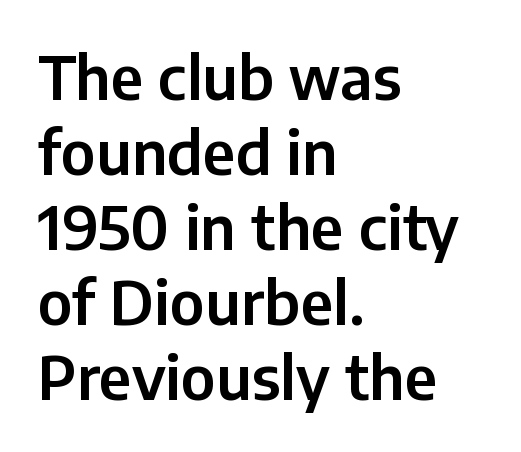
The image shows 60 px sans-serif type, upright; set left-aligned, normal line spacing (1.25x), normal letter spacing, not underlined; low stroke contrast and a medium x-height.
